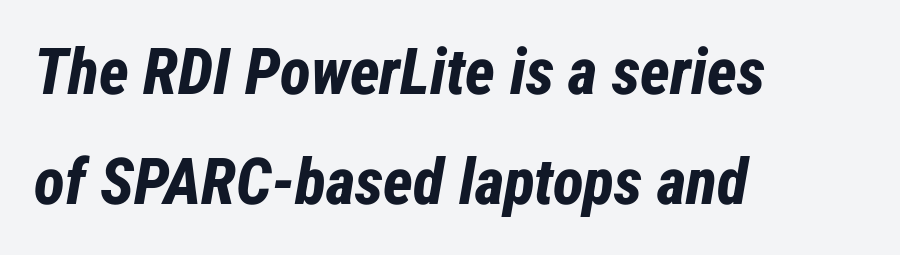
The image shows 64 px bold, condensed type, italic (leaning right); set left-aligned, line spacing 1.72x, normal letter spacing, not underlined; low stroke contrast and a medium x-height.
